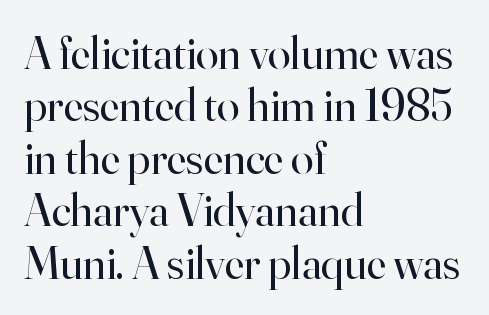
Q: Is the text bold? A: No.
Q: Is the text italic (slanted)? A: No, it is upright.
Q: Is the typeface a serif or a sans-serif typeface? A: Serif.
Q: Is the text underlined? A: No.
Q: How is the paragraph aligned? A: Left-aligned.
Q: Is the spacing between letters normal or unusually wide? A: Normal.
Q: Is the spacing between lines tight, normal or loose? A: Tight.
Q: Width (condensed, normal, or wide)? A: Normal.
Q: Stroke contrast? A: High.
Q: x-height? A: Small.
Q: Monospaced? A: No.
